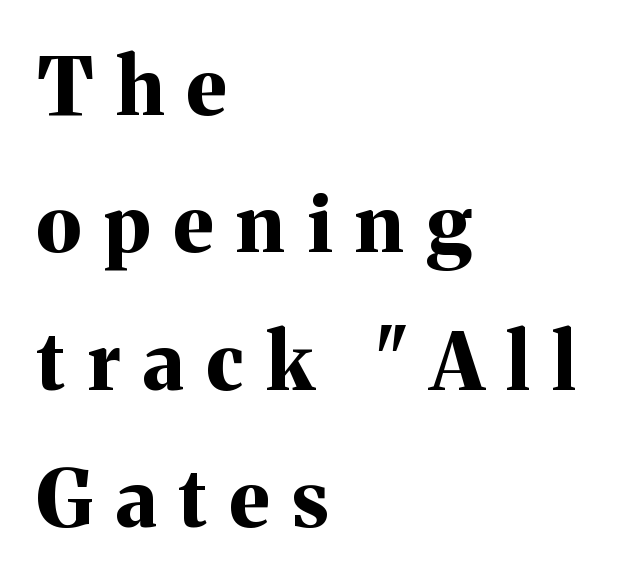
Q: Is the text bold? A: Yes.
Q: Is the text italic (slanted)? A: No, it is upright.
Q: Is the typeface a serif or a sans-serif typeface? A: Serif.
Q: Is the text underlined? A: No.
Q: How is the paragraph aligned? A: Left-aligned.
Q: Is the spacing between letters normal or unusually wide? A: Unusually wide.
Q: Width (condensed, normal, or wide)? A: Normal.
Q: Stroke contrast? A: Medium.
Q: x-height? A: Medium.
Q: Monospaced? A: No.
